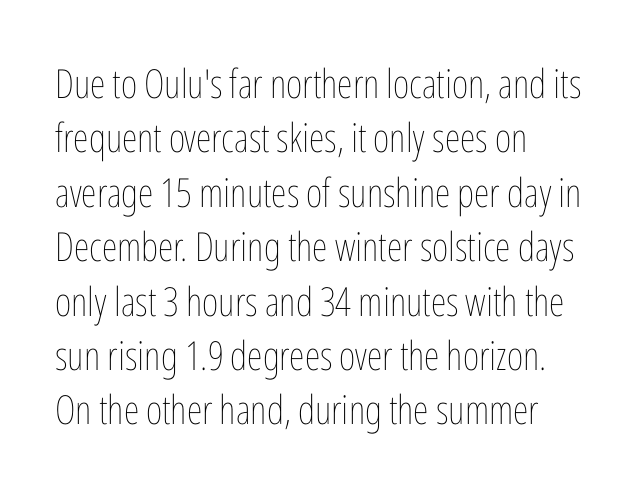
The image shows 40 px thin, condensed type, upright; set left-aligned, normal line spacing (1.36x), normal letter spacing, not underlined; low stroke contrast and a medium x-height.
